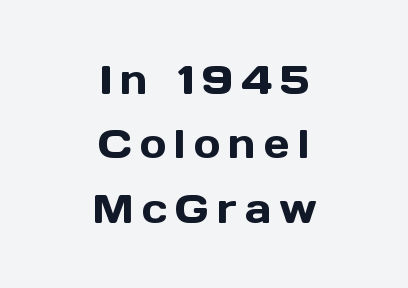
{"serif": "no", "italic": "no", "width": "normal", "x_height": "medium", "monospaced": "no", "underline": "no", "align": "center", "line_spacing": "normal", "line_spacing_ratio": 1.57, "glyph_px": 41}
